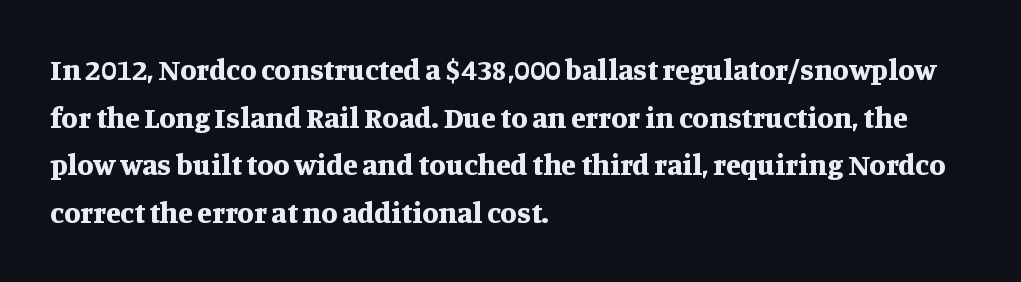
The image shows 30 px bold serif type, upright; set left-aligned, normal line spacing (1.59x), normal letter spacing, not underlined; medium stroke contrast and a large x-height.
